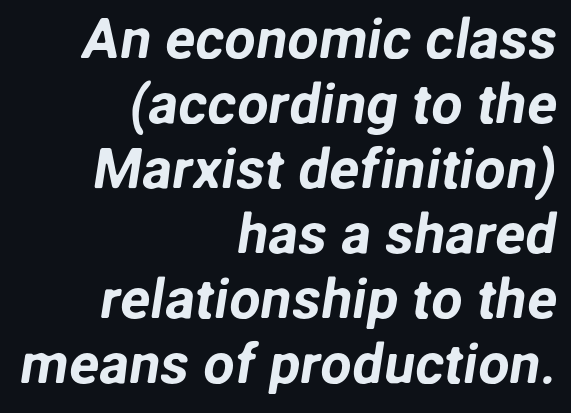
{"serif": "no", "width": "normal", "stroke_contrast": "low", "x_height": "medium", "monospaced": "no", "underline": "no", "align": "right", "line_spacing_ratio": 1.16, "letter_spacing": "normal", "letter_spacing_em": 0.0, "glyph_px": 56}
